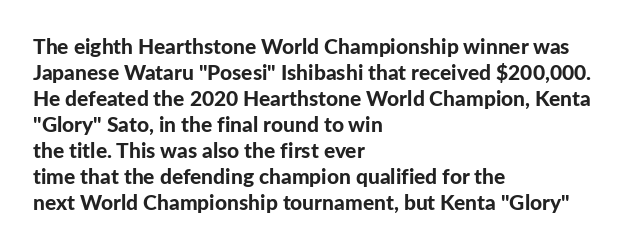
{"italic": "no", "bold": "yes", "underline": "no", "align": "left", "line_spacing_ratio": 1.24, "letter_spacing": "normal", "letter_spacing_em": 0.0, "glyph_px": 21}
